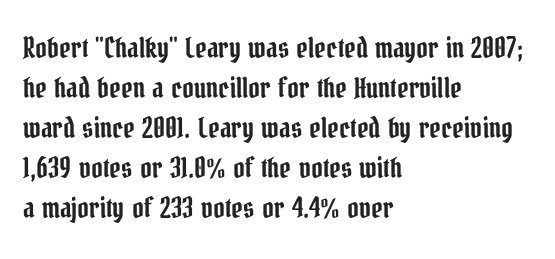
Q: Is the text italic (slanted)? A: No, it is upright.
Q: Is the typeface a serif or a sans-serif typeface? A: Serif.
Q: Is the text underlined? A: No.
Q: How is the paragraph aligned? A: Left-aligned.
Q: Is the spacing between letters normal or unusually wide? A: Normal.
Q: Is the spacing between lines tight, normal or loose? A: Normal.
Q: Width (condensed, normal, or wide)? A: Condensed.
Q: Stroke contrast? A: Low.
Q: x-height? A: Medium.
Q: Monospaced? A: No.
